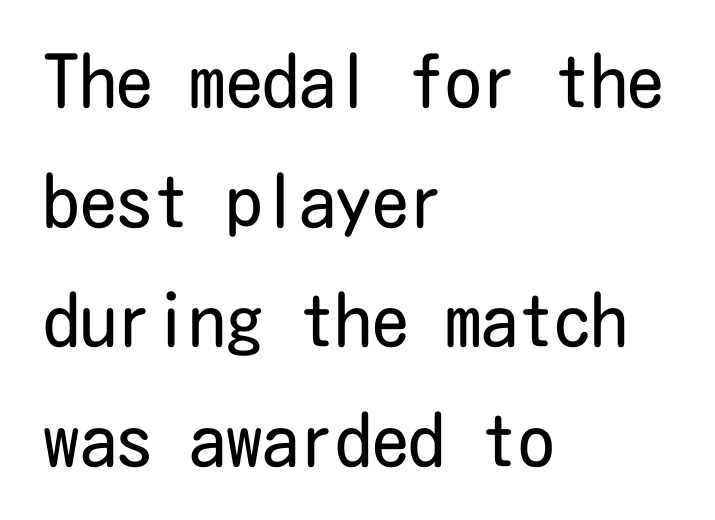
The image shows 73 px regular-weight, condensed sans-serif type, upright; set left-aligned, normal line spacing (1.64x), normal letter spacing, not underlined; low stroke contrast and a medium x-height.
